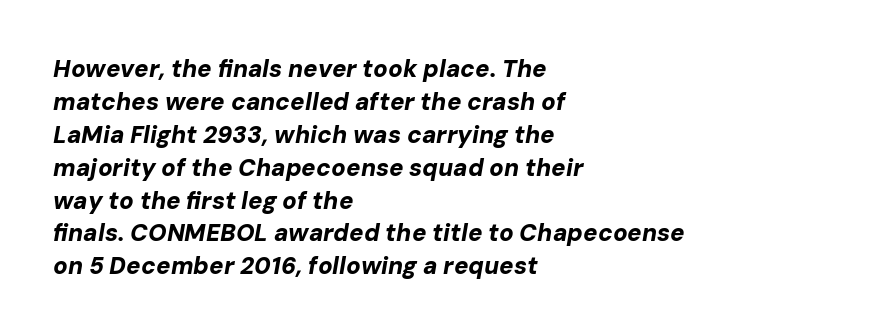
Q: Is the text bold? A: Yes.
Q: Is the text italic (slanted)? A: Yes, it leans right by about 10 degrees.
Q: Is the text underlined? A: No.
Q: How is the paragraph aligned? A: Left-aligned.
Q: Is the spacing between letters normal or unusually wide? A: Normal.
Q: Is the spacing between lines tight, normal or loose? A: Normal.
